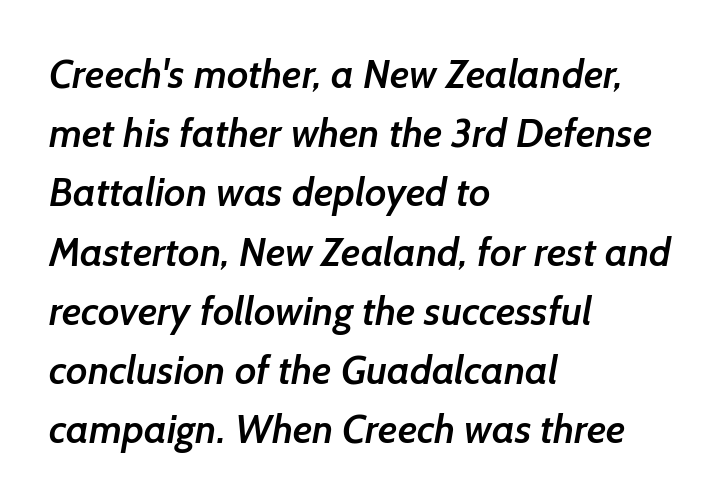
{"serif": "no", "bold": "semi", "weight": "semibold", "width": "normal", "stroke_contrast": "low", "x_height": "medium", "monospaced": "no", "underline": "no", "align": "left", "line_spacing": "normal", "line_spacing_ratio": 1.48, "letter_spacing": "normal", "letter_spacing_em": 0.0, "glyph_px": 40}
